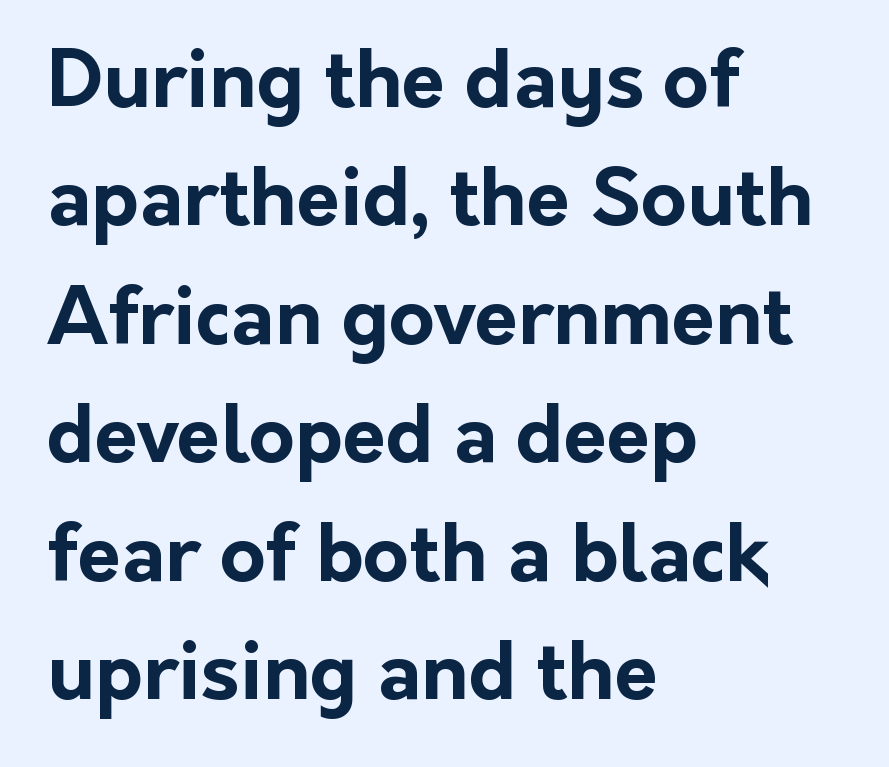
Standard letterfit; no display-style spreading of the glyphs. Only glyphs here, with clear space below each row. The designer went with a sans here, leaving each stem footless. When letters stand straight like this, we call the style roman or upright. Leading matches the norm, producing a regular column. The passage shown is typed in a proportional face where columns would drift.
